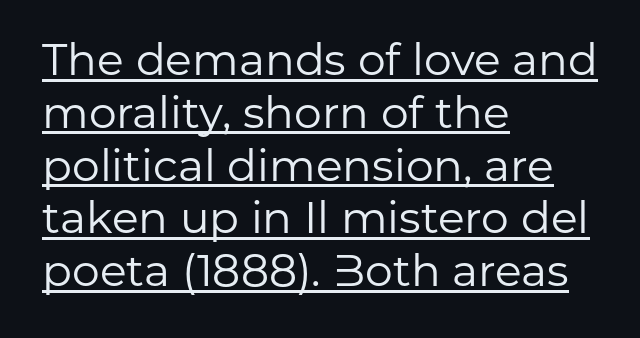
The image shows 44 px regular-weight sans-serif type, upright; set left-aligned, line spacing 1.2x, normal letter spacing, underlined; low stroke contrast and a medium x-height.
